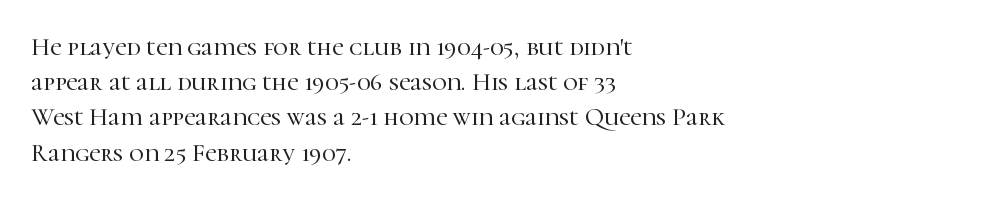
Posture: straight, roman, zero tilt. This rendering uses left alignment, leaving the right contour irregular. This sample keeps an unexceptional amount of space between lines. Bare-footed words on every line.
